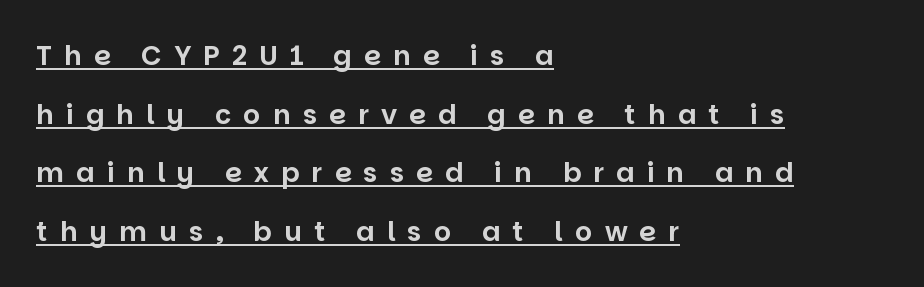
The image shows 27 px text type, upright; set left-aligned, loose line spacing (2.17x), unusually wide letter spacing (+0.45 em), underlined.
